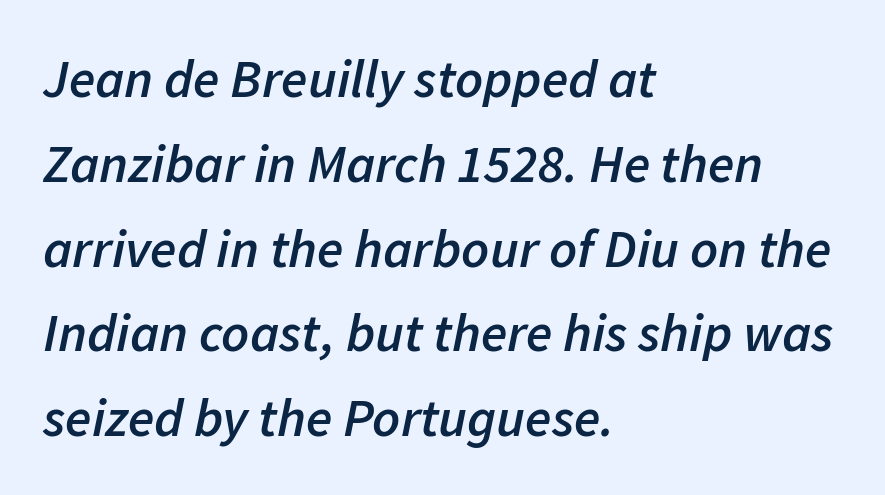
The image shows 54 px semibold type, italic (leaning right); set left-aligned, normal line spacing (1.57x), normal letter spacing, not underlined; low stroke contrast and a medium x-height.
